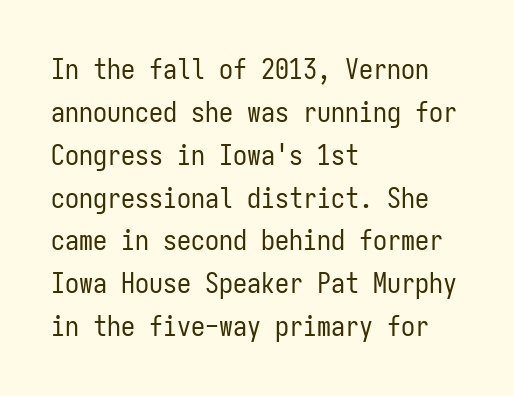
{"serif": "no", "italic": "no", "bold": "no", "weight": "regular", "width": "condensed", "stroke_contrast": "low", "x_height": "medium", "monospaced": "yes", "underline": "no", "align": "left", "line_spacing": "normal", "line_spacing_ratio": 1.53, "letter_spacing": "normal", "letter_spacing_em": 0.0, "glyph_px": 28}
